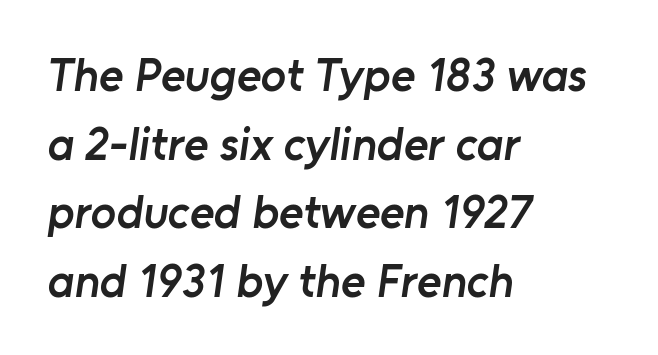
The image shows 47 px semibold sans-serif type; set left-aligned, normal line spacing (1.46x), normal letter spacing, not underlined; low stroke contrast and a medium x-height.
